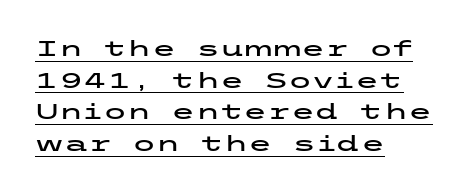
{"italic": "no", "underline": "yes", "align": "left", "line_spacing": "normal", "line_spacing_ratio": 1.44, "letter_spacing": "normal", "letter_spacing_em": 0.0, "glyph_px": 22}
